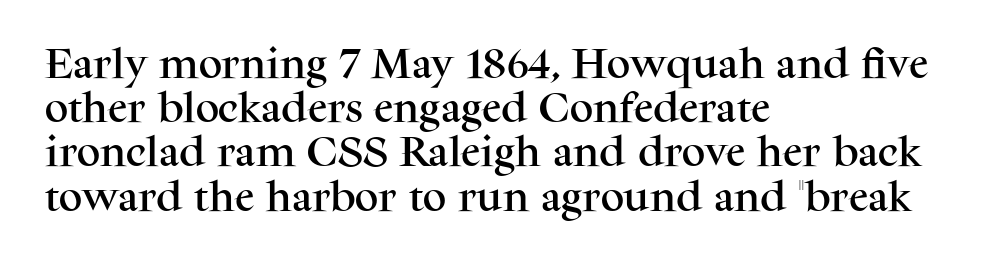
{"serif": "yes", "italic": "no", "width": "normal", "stroke_contrast": "medium", "x_height": "medium", "monospaced": "no", "underline": "no", "align": "left", "line_spacing": "normal", "line_spacing_ratio": 1.34, "letter_spacing": "normal", "letter_spacing_em": 0.0, "glyph_px": 33}
